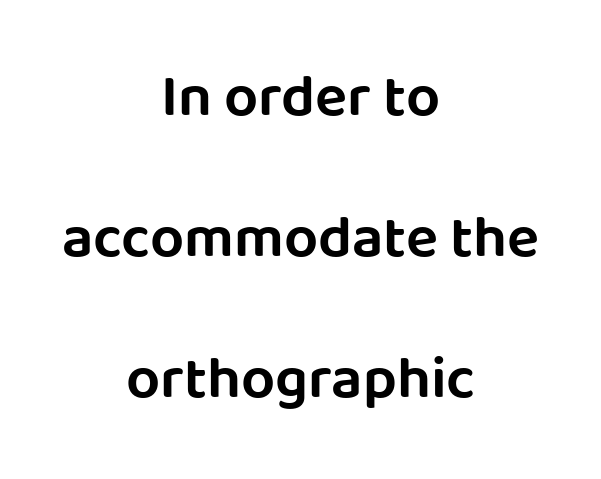
The image shows 60 px sans-serif type, upright; set centered, loose line spacing (2.35x), normal letter spacing, not underlined; low stroke contrast and a large x-height.
